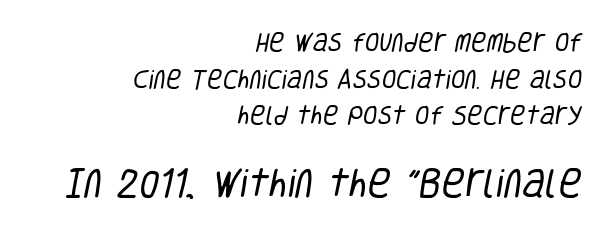
The foot of each line stays bare and open. Note the varied advance widths — an 'i' is clearly narrower than an 'm'. The paragraph shown leans on its right margin. Inter-character spacing is left at the font's built-in metrics. The characters display no serif detailing; their extremities are plain. On a weight scale, this lands at 450 or below.
